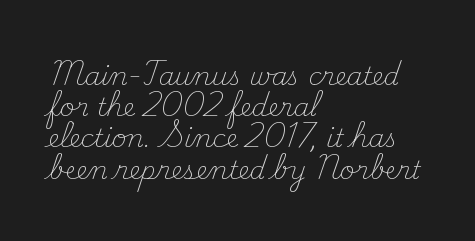
Spacing between characters is what you'd get straight out of the box. The compositor pushed each line to the left boundary. Rows of type keep a routine distance in the vertical direction.
